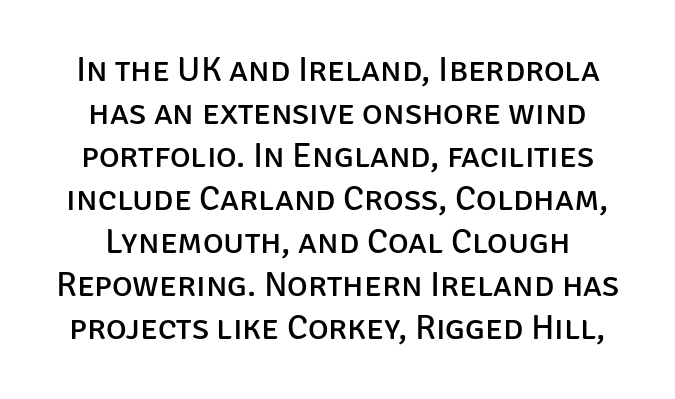
The image shows 35 px regular-weight sans-serif type, upright; set line spacing 1.23x, normal letter spacing, not underlined; low stroke contrast and a large x-height.
